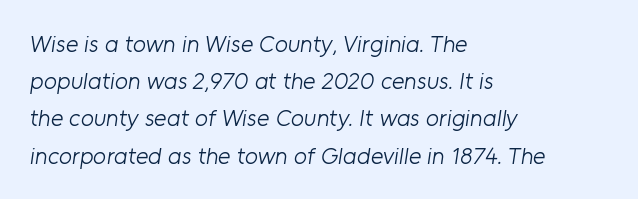
The image shows 24 px text type; set left-aligned, normal line spacing (1.55x), normal letter spacing, not underlined.
